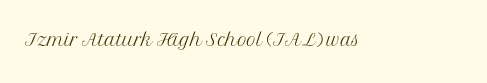
Q: Is the text bold? A: No.
Q: Is the text italic (slanted)? A: Yes.
Q: Is the text underlined? A: No.
Q: Is the spacing between letters normal or unusually wide? A: Normal.
